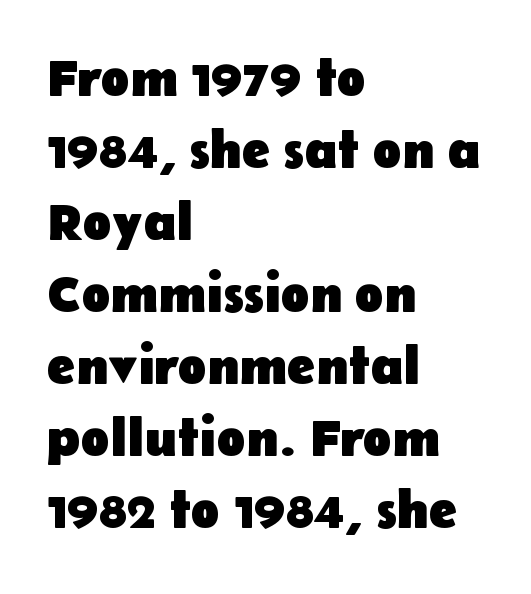
{"serif": "no", "italic": "no", "bold": "yes", "weight": "heavy", "width": "normal", "stroke_contrast": "low", "x_height": "medium", "monospaced": "no", "underline": "no", "align": "left", "line_spacing": "normal", "line_spacing_ratio": 1.36, "letter_spacing": "normal", "letter_spacing_em": 0.0, "glyph_px": 53}
